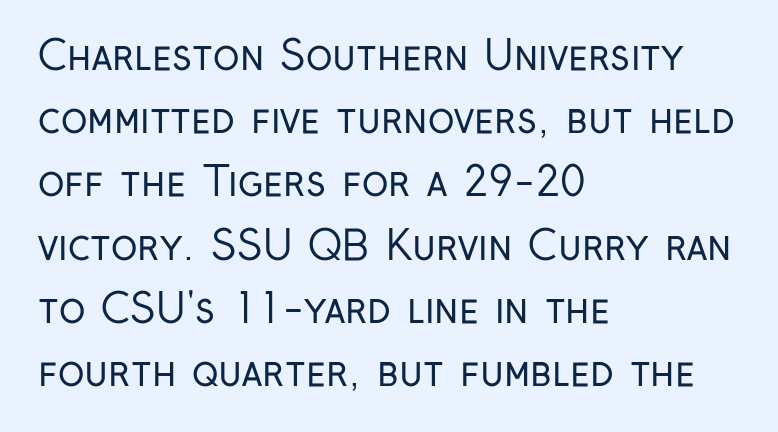
The text block is weighted toward the left margin, trailing off unevenly rightward. Words appear dense and cohesive because spacing is normal. Letters have the restrained weight of plain body copy at most. Designer's note — italics off, roman on. The glyphs in this specimen are sans serif. The lines sit at an ordinary, default distance from one another.
